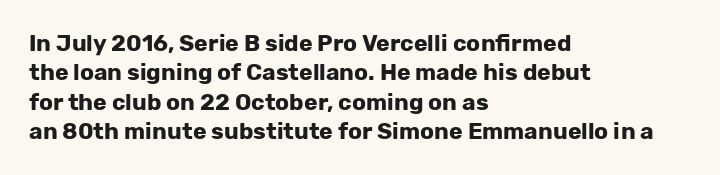
Q: Is the text bold? A: Yes.
Q: Is the text italic (slanted)? A: No, it is upright.
Q: Is the text underlined? A: No.
Q: How is the paragraph aligned? A: Left-aligned.
Q: Is the spacing between letters normal or unusually wide? A: Normal.
Q: Is the spacing between lines tight, normal or loose? A: Normal.
